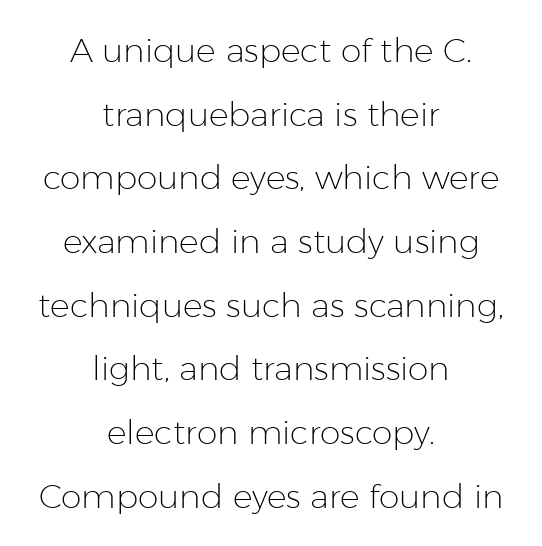
Does the type have serifs? No, each stem ends abruptly. Ascenders rise straight up at ninety degrees. In terms of leading, this rendering errs on the spacious side. This rendering leaves character spacing at its baseline value.
